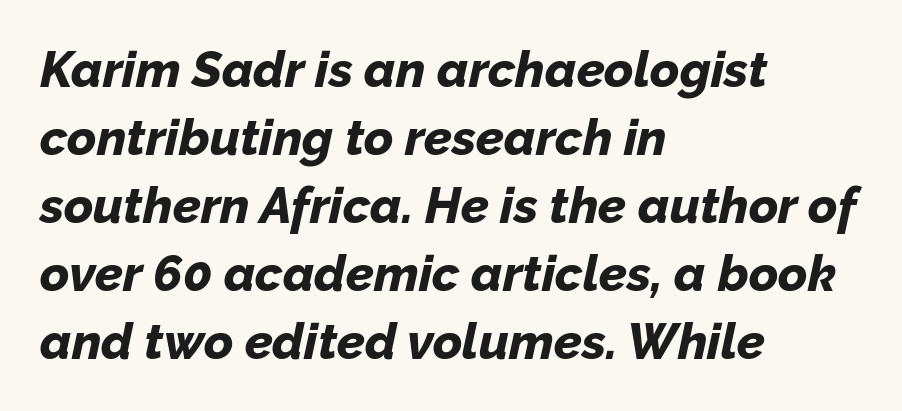
This sample uses an oblique cut, with every glyph tilted off the vertical. The space beneath each line is pristine and unruled. Looks like regular typesetting: each glyph gets only the width it needs. All the whitespace from short lines collects on the right. Leading: standard. Students, note that the glyphs here touch the page at normal intervals.
